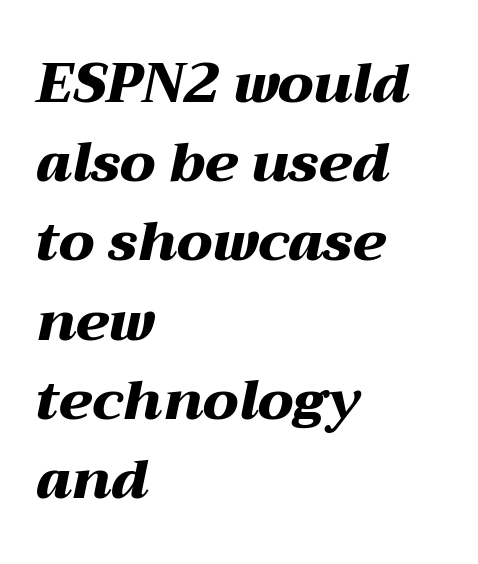
Check under the words: just untouched page. Spacing between characters is what you'd get straight out of the box. Is this a fixed-width face? No — the glyphs have proportional, varying widths. Is there much room between lines? A standard amount, neither cramped nor airy. The passage shown leans; its letterforms are oblique.
